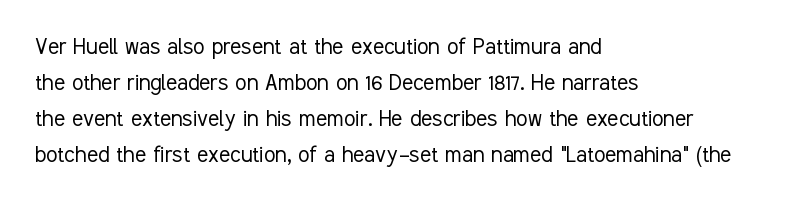
Teacher's note: observe the even left margin — that is flush-left alignment. Students, note that the glyphs here touch the page at normal intervals. Do the letters lean? They stand straight. Descenders hang freely into open space. Stem width sits at or under what a default text font uses.
